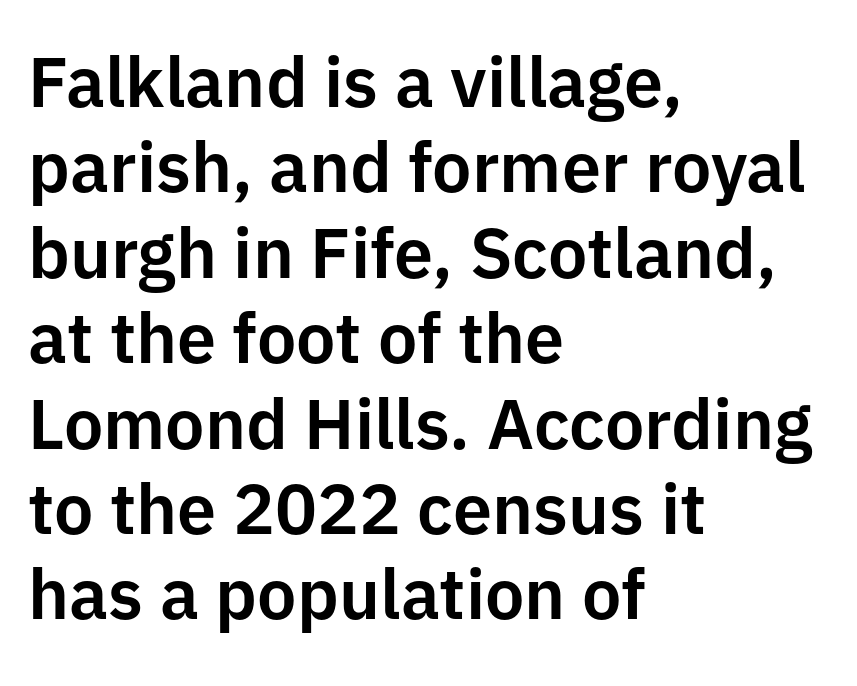
The typeface chosen for these lines omits serifs. Do the characters align in a grid? No, the font is proportional. Unlike italic type, these characters show no tilt at all. Nobody drew a line under any word here.
